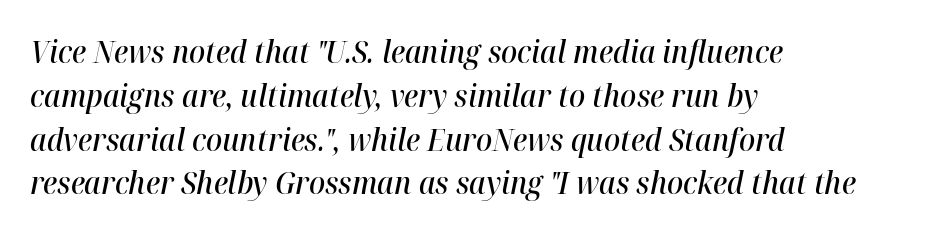
{"italic": "yes", "lean": "right", "slant_degrees": 12, "bold": "semi", "weight": "semibold", "width": "normal", "stroke_contrast": "high", "x_height": "medium", "monospaced": "no", "underline": "no", "align": "left", "line_spacing": "normal", "line_spacing_ratio": 1.46, "letter_spacing": "normal", "letter_spacing_em": 0.0, "glyph_px": 30}
